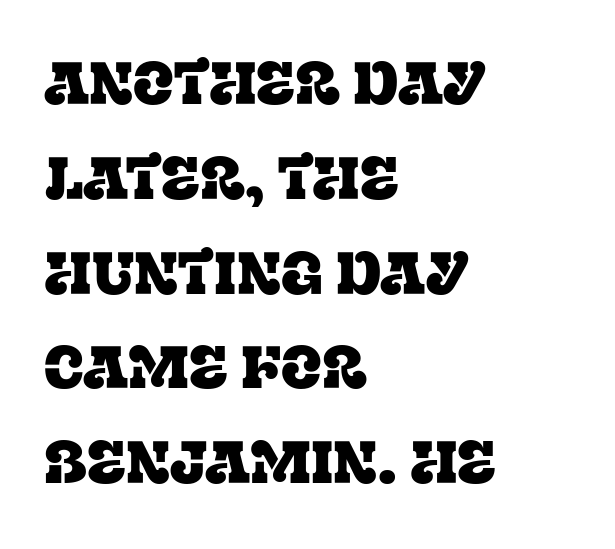
Q: Is the text italic (slanted)? A: No, it is upright.
Q: Is the typeface a serif or a sans-serif typeface? A: Serif.
Q: Is the text underlined? A: No.
Q: How is the paragraph aligned? A: Left-aligned.
Q: Is the spacing between letters normal or unusually wide? A: Normal.
Q: Is the spacing between lines tight, normal or loose? A: Normal.
Q: Width (condensed, normal, or wide)? A: Normal.
Q: Stroke contrast? A: Low.
Q: x-height? A: Large.
Q: Monospaced? A: No.
